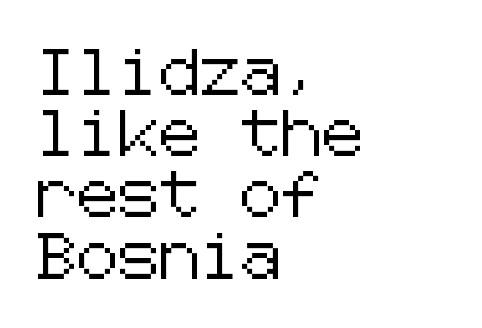
Q: Is the text italic (slanted)? A: No, it is upright.
Q: Is the typeface a serif or a sans-serif typeface? A: Sans-serif.
Q: Is the text underlined? A: No.
Q: How is the paragraph aligned? A: Left-aligned.
Q: Is the spacing between letters normal or unusually wide? A: Normal.
Q: Is the spacing between lines tight, normal or loose? A: Normal.
Q: Width (condensed, normal, or wide)? A: Normal.
Q: Stroke contrast? A: Low.
Q: x-height? A: Medium.
